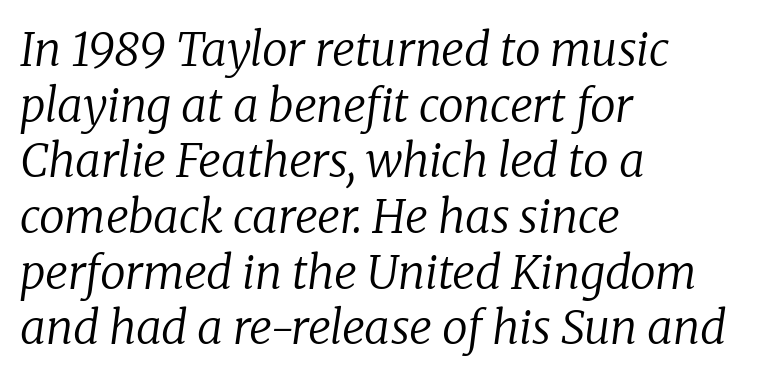
Q: Is the text bold? A: No.
Q: Is the text italic (slanted)? A: Yes, it leans right by about 8 degrees.
Q: Is the typeface a serif or a sans-serif typeface? A: Serif.
Q: Is the text underlined? A: No.
Q: How is the paragraph aligned? A: Left-aligned.
Q: Is the spacing between letters normal or unusually wide? A: Normal.
Q: Width (condensed, normal, or wide)? A: Normal.
Q: Stroke contrast? A: Low.
Q: x-height? A: Medium.
Q: Monospaced? A: No.
